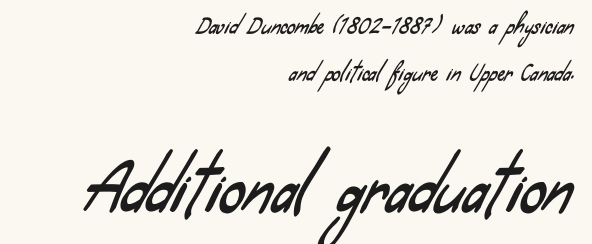
Q: Is the typeface a serif or a sans-serif typeface? A: Sans-serif.
Q: Is the text underlined? A: No.
Q: How is the paragraph aligned? A: Right-aligned.
Q: Is the spacing between letters normal or unusually wide? A: Normal.
Q: Is the spacing between lines tight, normal or loose? A: Loose.
Q: Which block of text is set in a larger size, the first (top) or the second (bottom)? A: The second (bottom) one.
Q: Width (condensed, normal, or wide)? A: Condensed.
Q: Stroke contrast? A: Low.
Q: x-height? A: Small.
Q: Monospaced? A: No.
